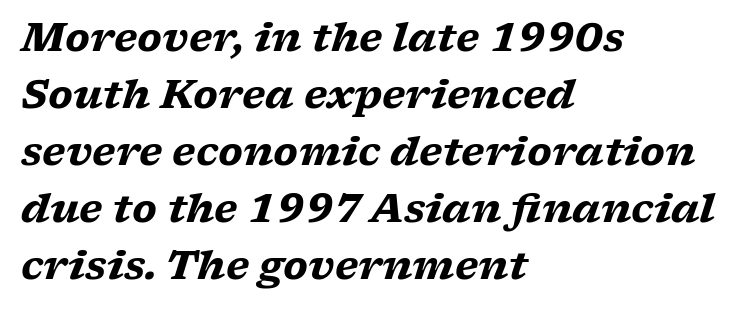
{"serif": "yes", "italic": "yes", "lean": "right", "slant_degrees": 17, "bold": "yes", "weight": "heavy", "width": "wide", "stroke_contrast": "low", "x_height": "medium", "monospaced": "no", "underline": "no", "align": "left", "line_spacing": "normal", "line_spacing_ratio": 1.46, "letter_spacing": "normal", "letter_spacing_em": 0.0, "glyph_px": 39}
